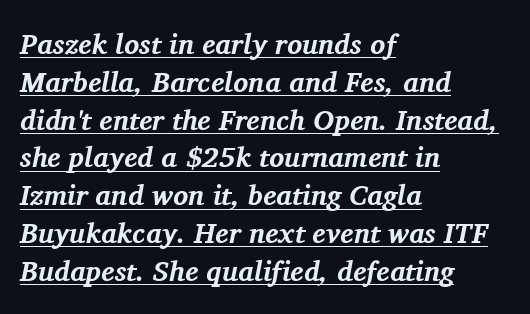
{"serif": "yes", "italic": "yes", "lean": "right", "slant_degrees": 11, "bold": "yes", "weight": "bold", "width": "normal", "stroke_contrast": "medium", "x_height": "medium", "monospaced": "no", "underline": "yes", "align": "left", "line_spacing": "normal", "line_spacing_ratio": 1.35, "letter_spacing": "normal", "letter_spacing_em": 0.0, "glyph_px": 28}
